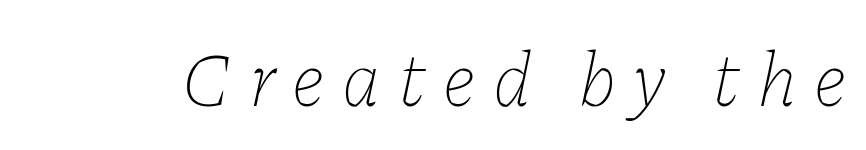
Q: Is the text bold? A: No.
Q: Is the text italic (slanted)? A: Yes, it leans right by about 11 degrees.
Q: Is the text underlined? A: No.
Q: Is the spacing between letters normal or unusually wide? A: Unusually wide.
Q: Width (condensed, normal, or wide)? A: Normal.
Q: Stroke contrast? A: Low.
Q: x-height? A: Medium.
Q: Monospaced? A: No.
